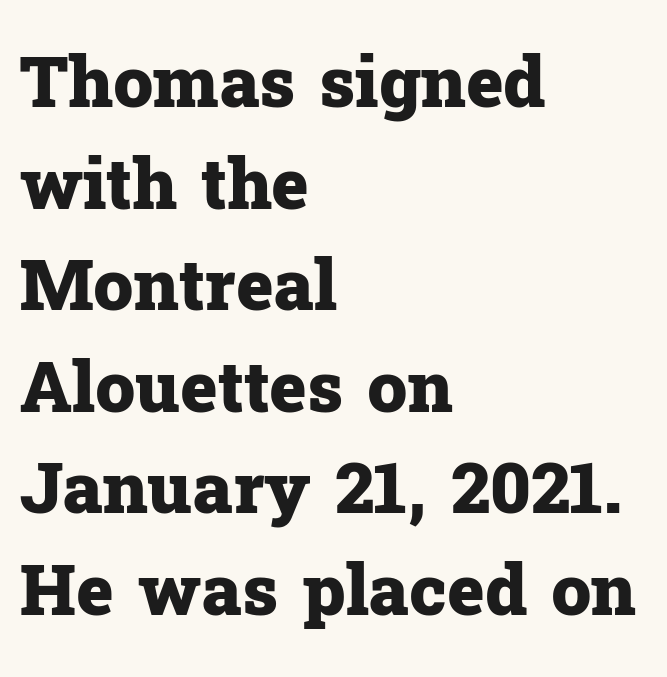
Letter spacing: default. These lines are rendered in a variable-pitch font. Reading down the block, your eye returns to a fixed left position each line. No word sits above an underline. Serifs: yes, visible at the terminals of the letterforms. The space between consecutive lines is moderate.
